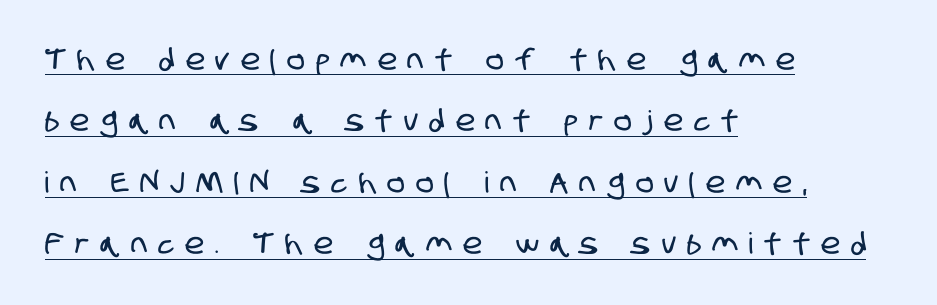
{"serif": "no", "width": "condensed", "stroke_contrast": "low", "x_height": "large", "monospaced": "no", "underline": "yes", "align": "left", "line_spacing": "loose", "line_spacing_ratio": 2.12, "letter_spacing": "wide", "letter_spacing_em": 0.39, "glyph_px": 29}
